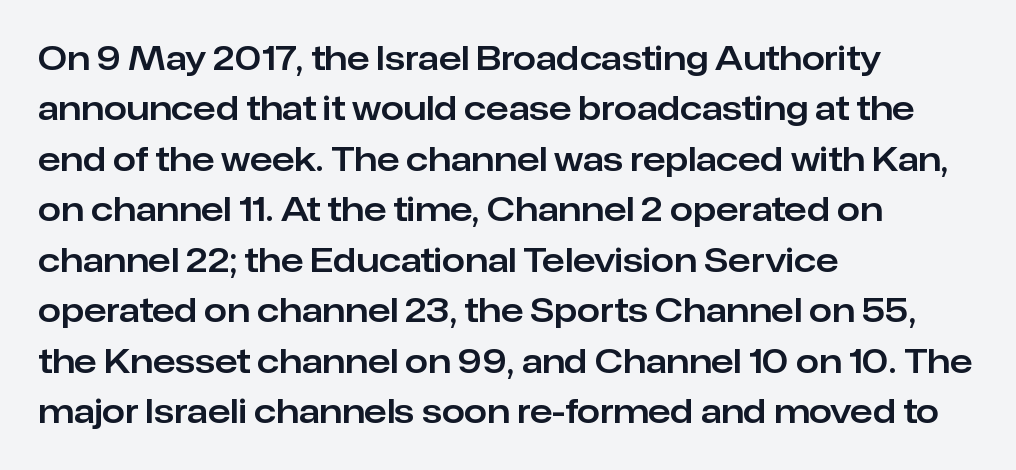
{"serif": "no", "italic": "no", "width": "normal", "stroke_contrast": "low", "x_height": "medium", "monospaced": "no", "underline": "no", "align": "left", "line_spacing": "normal", "line_spacing_ratio": 1.53, "letter_spacing": "normal", "letter_spacing_em": 0.0, "glyph_px": 33}
